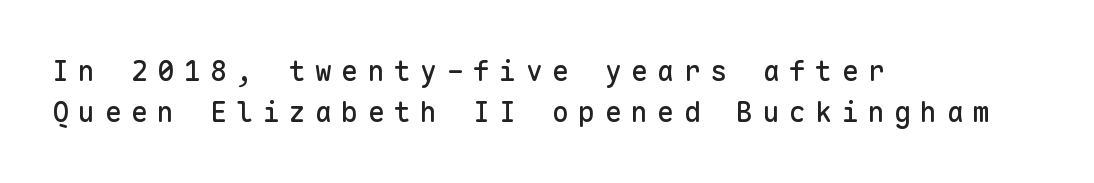
Each letter's strokes conclude bluntly, with no projecting serifs. Honestly, the letter spacing is so wide it's the main thing you notice. The passage shown is not underscored anywhere. The letters march in equal steps, a hallmark of fixed-pitch type. Students, observe: this is what conventionally led text looks like.
